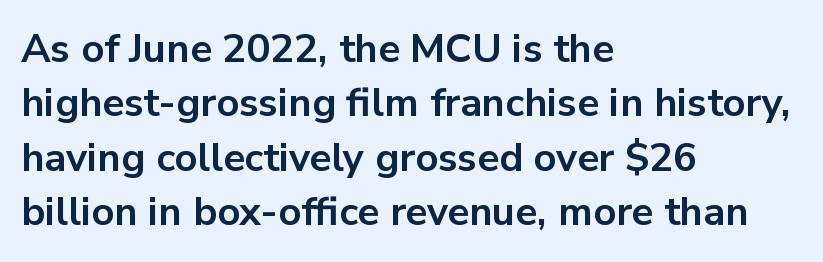
The image shows 40 px bold sans-serif type, upright; set left-aligned, normal line spacing (1.36x), normal letter spacing, not underlined; low stroke contrast and a medium x-height.
